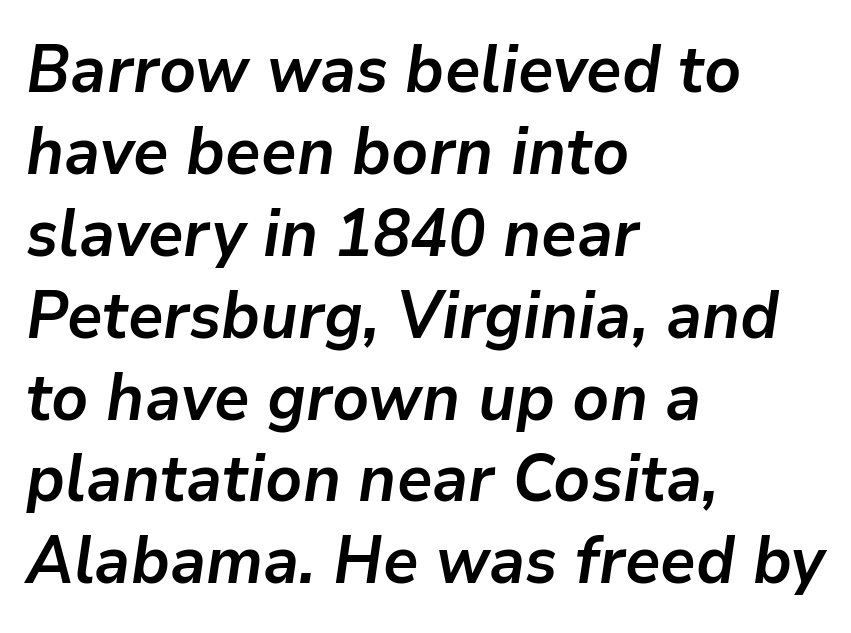
Q: Is the text bold? A: Yes.
Q: Is the text italic (slanted)? A: Yes, it leans right by about 9 degrees.
Q: Is the text underlined? A: No.
Q: How is the paragraph aligned? A: Left-aligned.
Q: Is the spacing between letters normal or unusually wide? A: Normal.
Q: Is the spacing between lines tight, normal or loose? A: Normal.
Q: Width (condensed, normal, or wide)? A: Normal.
Q: Stroke contrast? A: Low.
Q: x-height? A: Medium.
Q: Monospaced? A: No.
